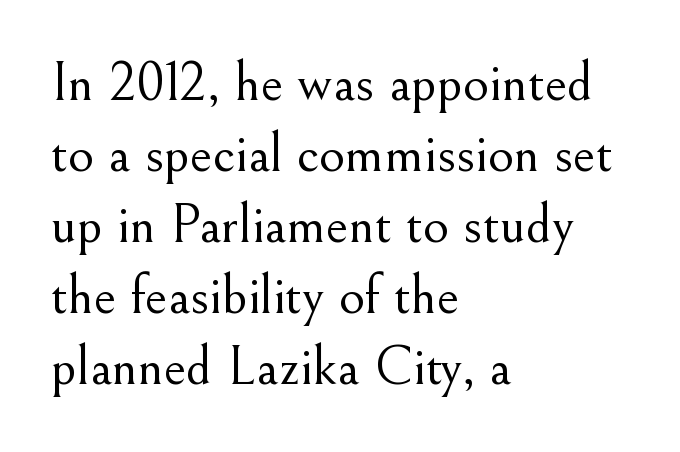
Q: Is the text bold? A: No.
Q: Is the text italic (slanted)? A: No, it is upright.
Q: Is the typeface a serif or a sans-serif typeface? A: Serif.
Q: Is the text underlined? A: No.
Q: How is the paragraph aligned? A: Left-aligned.
Q: Is the spacing between letters normal or unusually wide? A: Normal.
Q: Is the spacing between lines tight, normal or loose? A: Normal.
Q: Width (condensed, normal, or wide)? A: Normal.
Q: Stroke contrast? A: Medium.
Q: x-height? A: Small.
Q: Monospaced? A: No.
